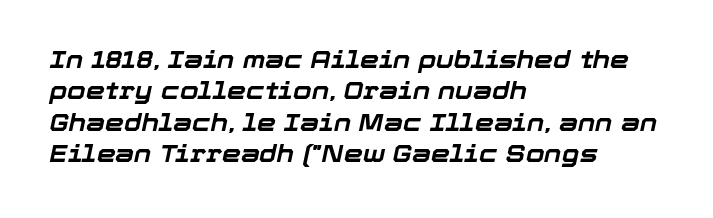
{"italic": "yes", "lean": "right", "slant_degrees": 12, "bold": "yes", "underline": "no", "align": "left", "line_spacing": "normal", "line_spacing_ratio": 1.31, "letter_spacing": "normal", "letter_spacing_em": 0.0, "glyph_px": 24}
